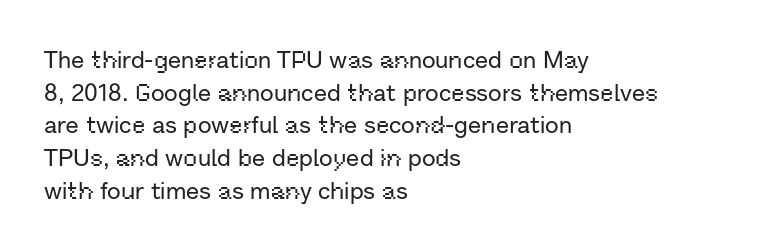
{"italic": "no", "underline": "no", "align": "left", "line_spacing": "normal", "line_spacing_ratio": 1.36, "letter_spacing": "normal", "letter_spacing_em": 0.0, "glyph_px": 24}
